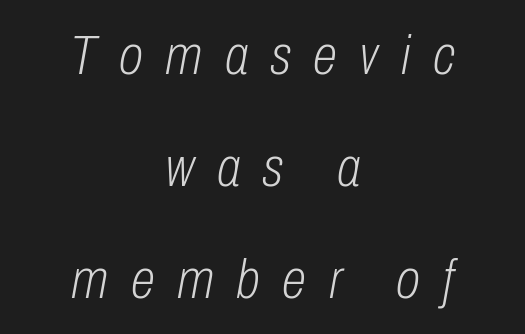
Q: Is the text bold? A: No.
Q: Is the text italic (slanted)? A: Yes, it leans right by about 10 degrees.
Q: Is the text underlined? A: No.
Q: How is the paragraph aligned? A: Centered.
Q: Is the spacing between letters normal or unusually wide? A: Unusually wide.
Q: Is the spacing between lines tight, normal or loose? A: Loose.
Q: Width (condensed, normal, or wide)? A: Condensed.
Q: Stroke contrast? A: Low.
Q: x-height? A: Medium.
Q: Monospaced? A: No.
